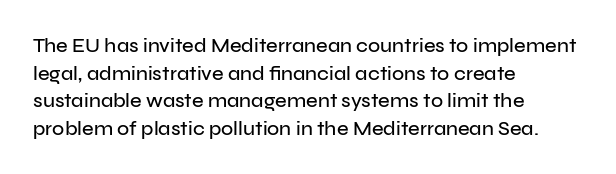
The block of text has a typical density, with ordinary space between rows. The letters stand straight up with perfectly vertical stems. Line starts are locked; line ends wander. Between one letter and the next there's only the usual sliver of space. Type without underlining.
